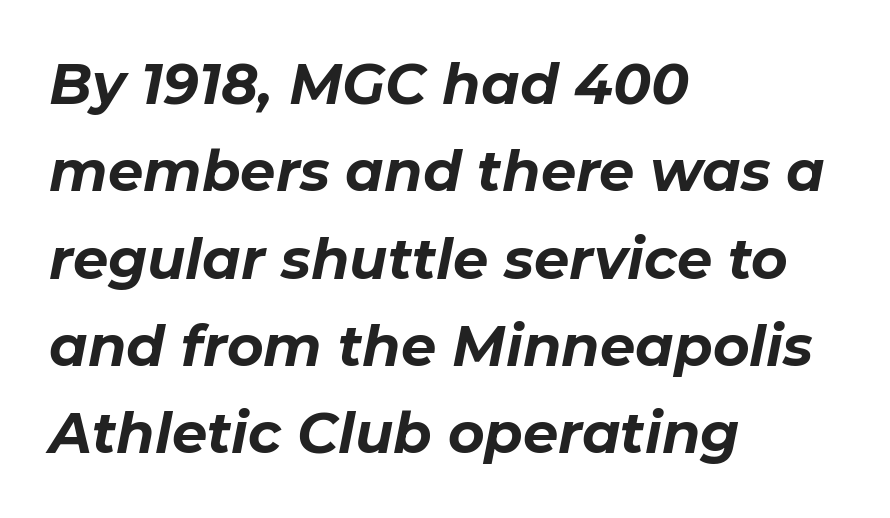
Q: Is the text bold? A: Yes.
Q: Is the text italic (slanted)? A: Yes, it leans right by about 11 degrees.
Q: Is the text underlined? A: No.
Q: How is the paragraph aligned? A: Left-aligned.
Q: Is the spacing between letters normal or unusually wide? A: Normal.
Q: Is the spacing between lines tight, normal or loose? A: Normal.
Q: Width (condensed, normal, or wide)? A: Normal.
Q: Stroke contrast? A: Low.
Q: x-height? A: Medium.
Q: Monospaced? A: No.
